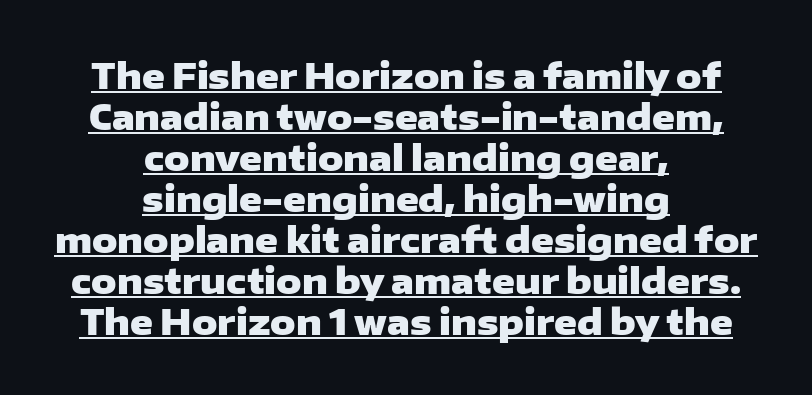
Q: Is the text bold? A: Yes.
Q: Is the text italic (slanted)? A: No, it is upright.
Q: Is the typeface a serif or a sans-serif typeface? A: Sans-serif.
Q: Is the text underlined? A: Yes.
Q: How is the paragraph aligned? A: Centered.
Q: Is the spacing between letters normal or unusually wide? A: Normal.
Q: Width (condensed, normal, or wide)? A: Wide.
Q: Stroke contrast? A: Low.
Q: x-height? A: Medium.
Q: Monospaced? A: No.
